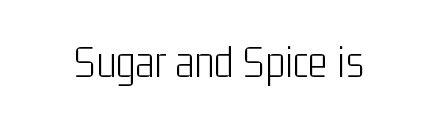
Q: Is the text bold? A: No.
Q: Is the text italic (slanted)? A: No, it is upright.
Q: Is the typeface a serif or a sans-serif typeface? A: Sans-serif.
Q: Is the text underlined? A: No.
Q: Is the spacing between letters normal or unusually wide? A: Normal.
Q: Width (condensed, normal, or wide)? A: Condensed.
Q: Stroke contrast? A: Low.
Q: x-height? A: Medium.
Q: Monospaced? A: No.
